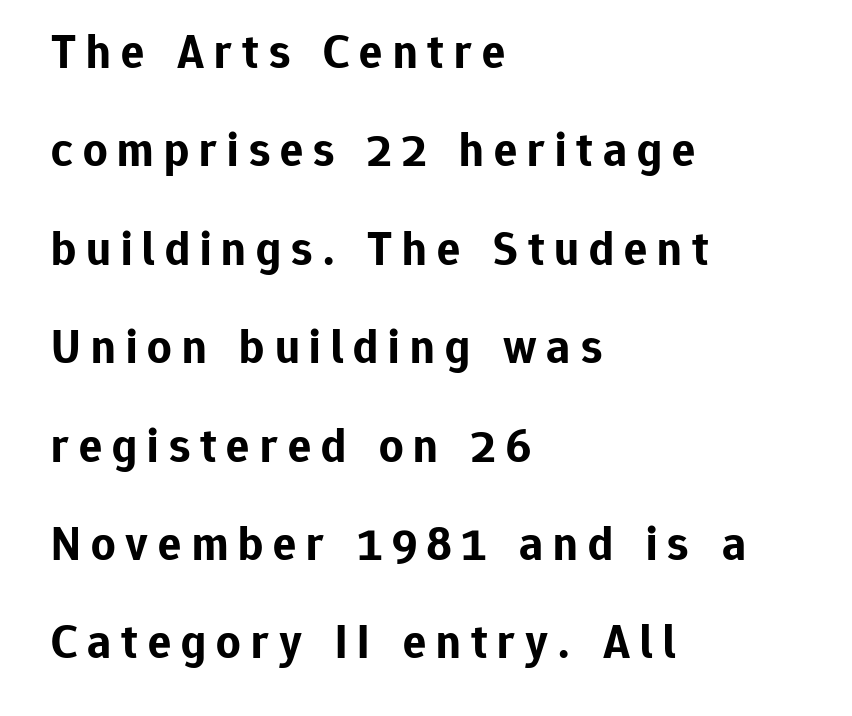
I'd call this a sans setting — the letters go barefoot. The rendering uses natural spacing where letterforms have individual widths. Tall strokes in this sample are plumb rather than angled. Notice how the passage keeps a crisp vertical edge on the left only. These lines have a slow, spaced-out rhythm from letter to letter. What weight is shown? A full bold with thick strokes.
